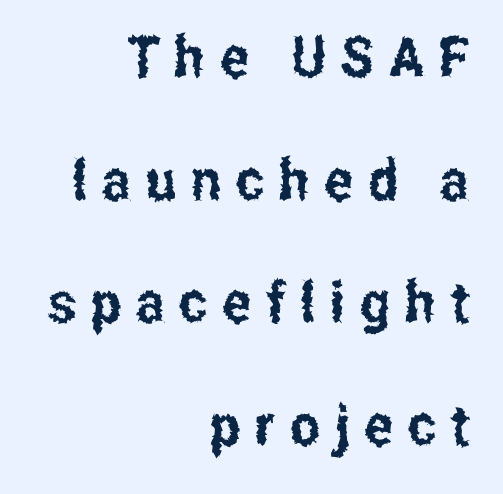
The image shows 57 px condensed sans-serif type, upright; set right-aligned, loose line spacing (2.15x), unusually wide letter spacing (+0.26 em), not underlined; low stroke contrast and a medium x-height.
